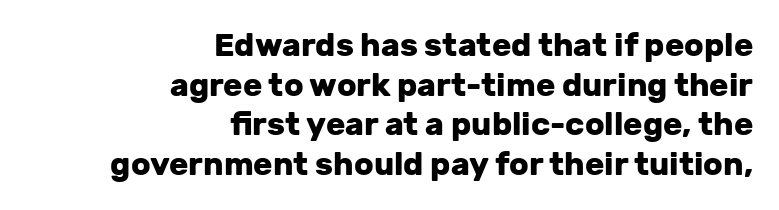
{"serif": "no", "italic": "no", "bold": "yes", "weight": "heavy", "width": "normal", "stroke_contrast": "low", "x_height": "medium", "monospaced": "no", "underline": "no", "align": "right", "line_spacing_ratio": 1.24, "letter_spacing": "normal", "letter_spacing_em": 0.0, "glyph_px": 32}
